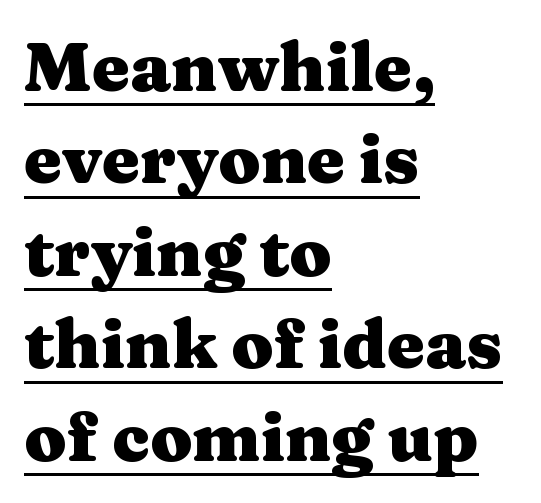
Spacing between characters is what you'd get straight out of the box. Italic: no, the glyphs are upright roman. If you measured baseline to baseline, you'd find a middling distance. This is underlined copy, the kind a proofreader might mark for attention. Proportional: the letters do not fall into vertical columns.
